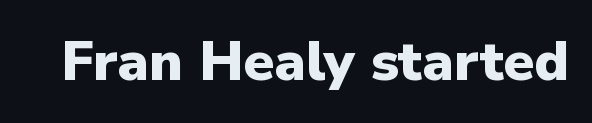
Each letter keeps its own natural width here, so spacing adapts to shape. The space directly below the letters is spotless. Between one letter and the next there's only the usual sliver of space. The type sits square on the baseline with zero lean. This is heavy type, rendered in bold. Font category for this specimen: sans-serif.
